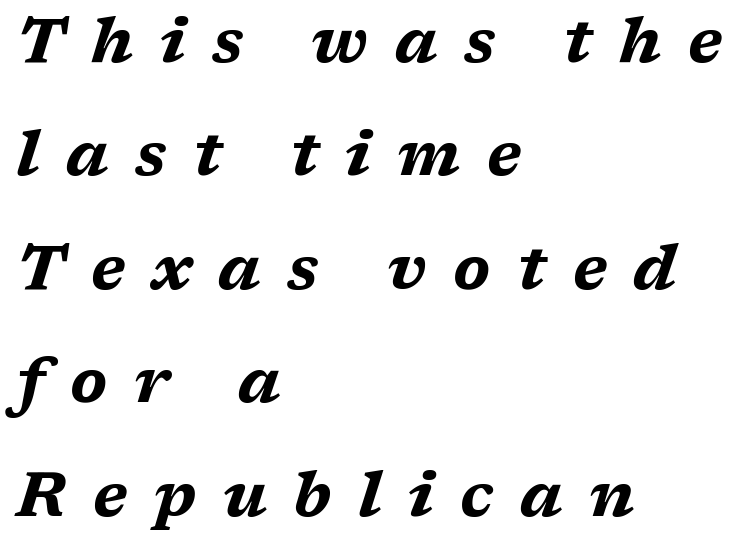
Is the type slanted? Yes — the strokes lean at a clear angle. You could not count columns in this text — the font is proportionally spaced. All the whitespace from short lines collects on the right. Short note: letters widely spaced.
